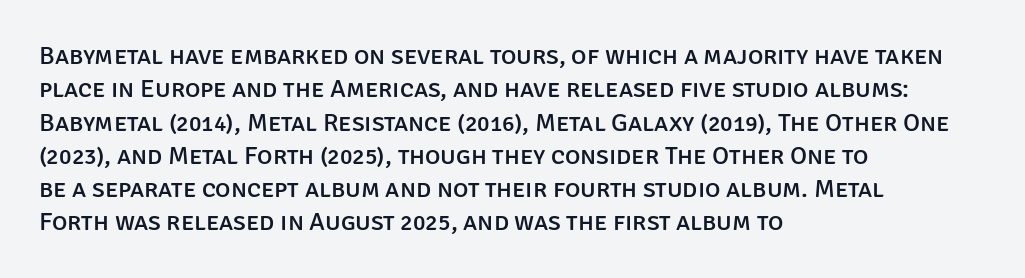
The image shows 26 px text type, upright; set left-aligned, normal line spacing (1.28x), normal letter spacing, not underlined.
